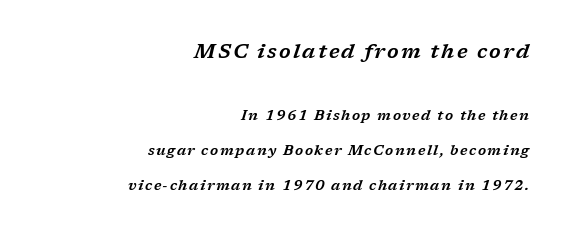
Summary of vertical rhythm: relaxed, with wide interline spacing. Size contrast runs from large at the top to small at the bottom. The compositor pushed each line to the right boundary. Every character sits at an angle, as italics do.
